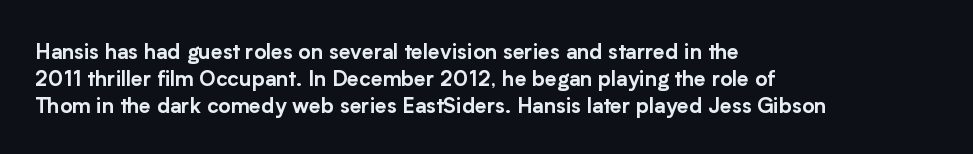
{"italic": "no", "underline": "no", "align": "left", "line_spacing": "normal", "line_spacing_ratio": 1.28, "letter_spacing": "normal", "letter_spacing_em": 0.0, "glyph_px": 21}
